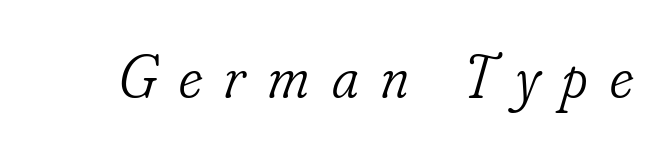
{"serif": "yes", "italic": "yes", "lean": "right", "slant_degrees": 16, "bold": "no", "weight": "light", "width": "condensed", "stroke_contrast": "low", "x_height": "small", "monospaced": "no", "underline": "no", "letter_spacing": "wide", "letter_spacing_em": 0.36, "glyph_px": 62}
